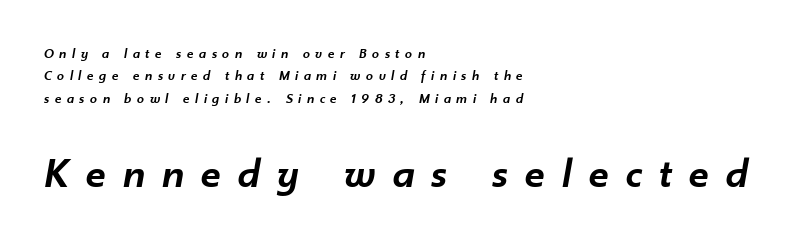
Q: Is the text bold? A: Semi-bold.
Q: Is the text italic (slanted)? A: Yes, it leans right by about 10 degrees.
Q: Is the text underlined? A: No.
Q: How is the paragraph aligned? A: Left-aligned.
Q: Is the spacing between letters normal or unusually wide? A: Unusually wide.
Q: Is the spacing between lines tight, normal or loose? A: Normal.
Q: Which block of text is set in a larger size, the first (top) or the second (bottom)? A: The second (bottom) one.
Q: Width (condensed, normal, or wide)? A: Normal.
Q: Stroke contrast? A: Low.
Q: x-height? A: Small.
Q: Monospaced? A: No.
